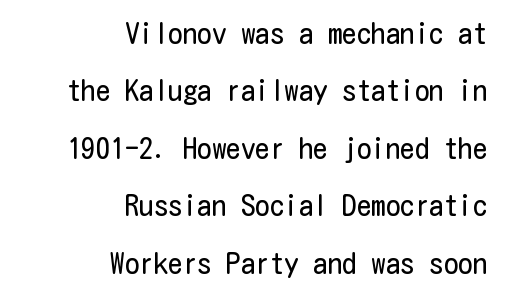
The image shows 29 px regular-weight, condensed sans-serif type, upright; set right-aligned, loose line spacing (1.98x), normal letter spacing, not underlined; low stroke contrast and a medium x-height.
